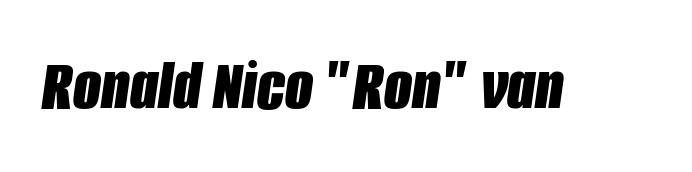
Q: Is the text bold? A: Yes.
Q: Is the text italic (slanted)? A: Yes, it leans right by about 8 degrees.
Q: Is the text underlined? A: No.
Q: Is the spacing between letters normal or unusually wide? A: Normal.
Q: Width (condensed, normal, or wide)? A: Condensed.
Q: Stroke contrast? A: Low.
Q: x-height? A: Large.
Q: Monospaced? A: No.
